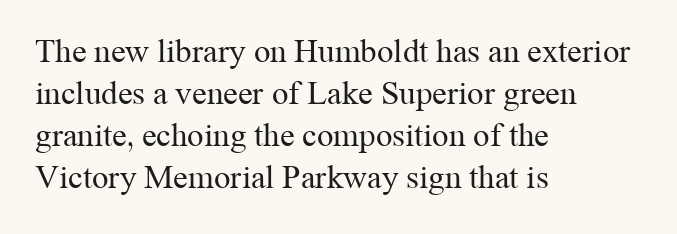
{"serif": "yes", "italic": "no", "bold": "no", "weight": "regular", "width": "normal", "stroke_contrast": "medium", "x_height": "medium", "monospaced": "no", "underline": "no", "align": "left", "line_spacing": "normal", "line_spacing_ratio": 1.27, "letter_spacing": "normal", "letter_spacing_em": 0.0, "glyph_px": 33}
